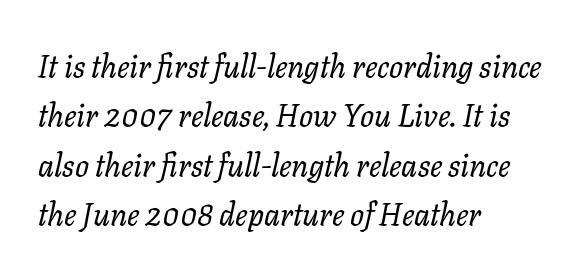
Note the varied advance widths — an 'i' is clearly narrower than an 'm'. The rendering anchors every line to the left-hand side. The axis of the letterforms is tilted away from vertical. Each row of text sits above clean, open space. No letter is thick-stroked: the sample isn't bold.
